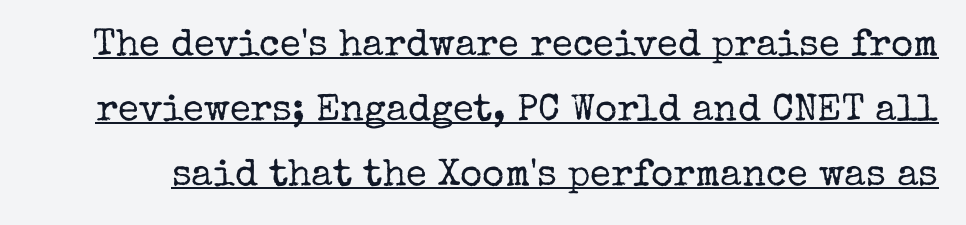
{"serif": "yes", "italic": "no", "bold": "no", "weight": "regular", "width": "normal", "stroke_contrast": "low", "x_height": "medium", "monospaced": "no", "underline": "yes", "line_spacing_ratio": 1.71, "letter_spacing": "normal", "letter_spacing_em": 0.0, "glyph_px": 38}
